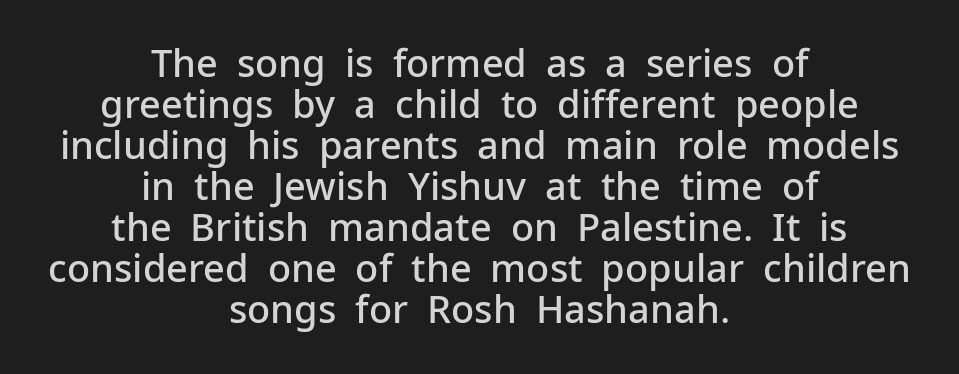
Q: Is the text bold? A: Semi-bold.
Q: Is the text italic (slanted)? A: No, it is upright.
Q: Is the typeface a serif or a sans-serif typeface? A: Sans-serif.
Q: Is the text underlined? A: No.
Q: How is the paragraph aligned? A: Centered.
Q: Is the spacing between letters normal or unusually wide? A: Normal.
Q: Is the spacing between lines tight, normal or loose? A: Tight.
Q: Width (condensed, normal, or wide)? A: Normal.
Q: Stroke contrast? A: Low.
Q: x-height? A: Medium.
Q: Monospaced? A: No.
